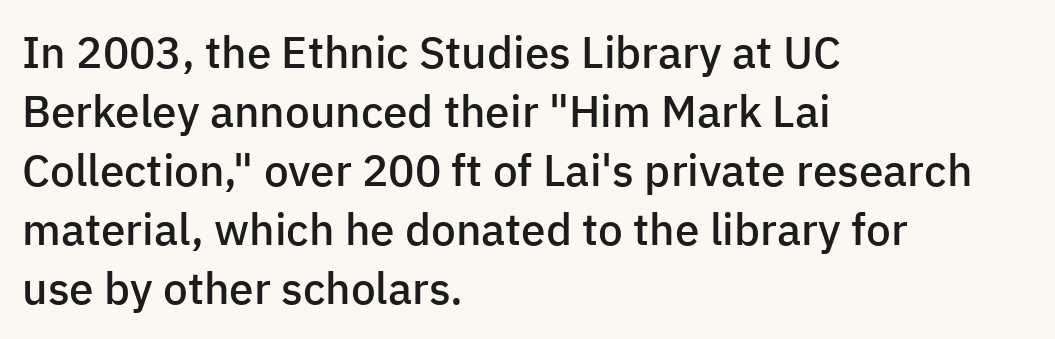
Q: Is the text bold? A: Semi-bold.
Q: Is the text italic (slanted)? A: No, it is upright.
Q: Is the typeface a serif or a sans-serif typeface? A: Sans-serif.
Q: Is the text underlined? A: No.
Q: How is the paragraph aligned? A: Left-aligned.
Q: Is the spacing between letters normal or unusually wide? A: Normal.
Q: Is the spacing between lines tight, normal or loose? A: Normal.
Q: Width (condensed, normal, or wide)? A: Normal.
Q: Stroke contrast? A: Low.
Q: x-height? A: Medium.
Q: Monospaced? A: No.
